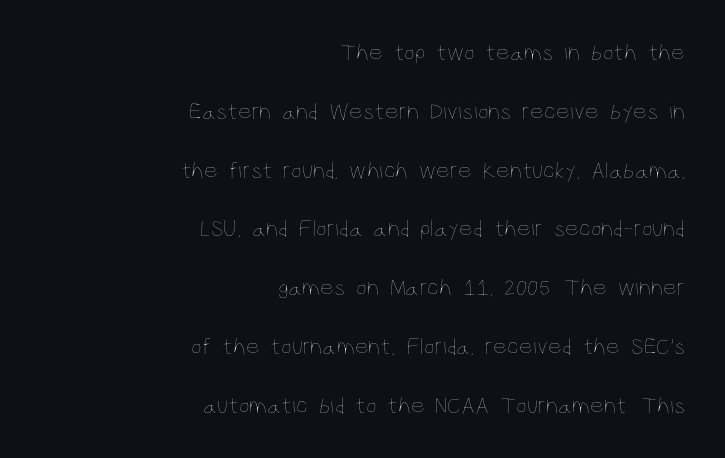
Q: Is the text bold? A: No.
Q: Is the text italic (slanted)? A: No, it is upright.
Q: Is the text underlined? A: No.
Q: How is the paragraph aligned? A: Right-aligned.
Q: Is the spacing between letters normal or unusually wide? A: Normal.
Q: Is the spacing between lines tight, normal or loose? A: Loose.
